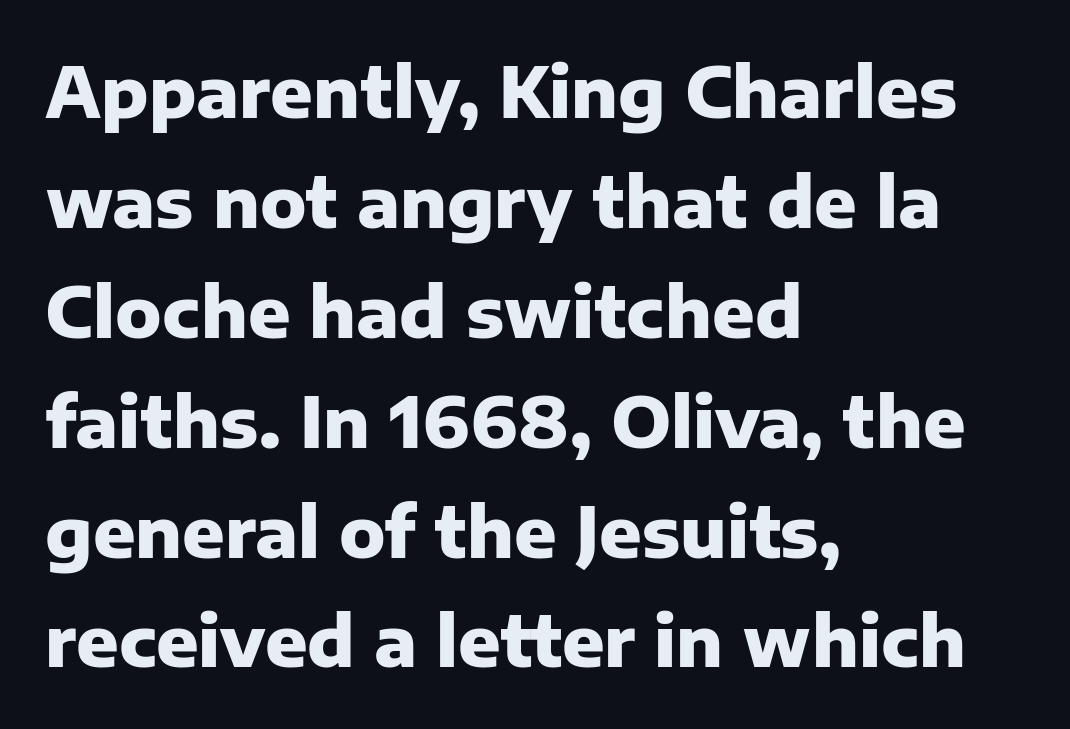
Q: Is the text bold? A: Yes.
Q: Is the text italic (slanted)? A: No, it is upright.
Q: Is the typeface a serif or a sans-serif typeface? A: Sans-serif.
Q: Is the text underlined? A: No.
Q: How is the paragraph aligned? A: Left-aligned.
Q: Is the spacing between letters normal or unusually wide? A: Normal.
Q: Is the spacing between lines tight, normal or loose? A: Normal.
Q: Width (condensed, normal, or wide)? A: Normal.
Q: Stroke contrast? A: Low.
Q: x-height? A: Medium.
Q: Monospaced? A: No.
